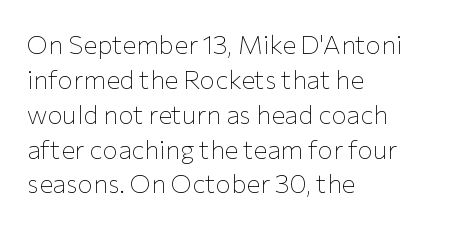
Q: Is the text bold? A: No.
Q: Is the text italic (slanted)? A: No, it is upright.
Q: Is the text underlined? A: No.
Q: How is the paragraph aligned? A: Left-aligned.
Q: Is the spacing between letters normal or unusually wide? A: Normal.
Q: Is the spacing between lines tight, normal or loose? A: Normal.
